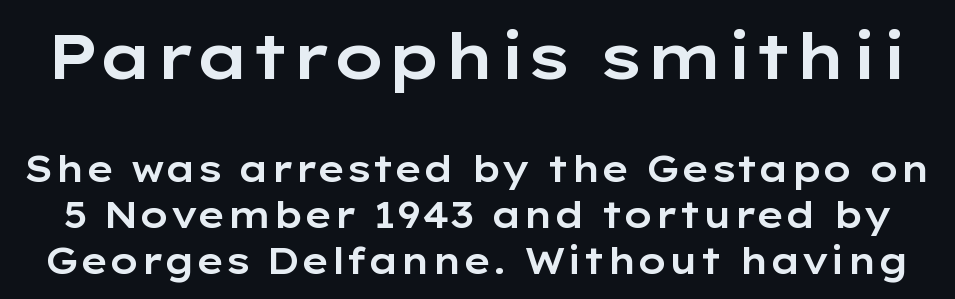
Q: Is the text italic (slanted)? A: No, it is upright.
Q: Is the typeface a serif or a sans-serif typeface? A: Sans-serif.
Q: Is the text underlined? A: No.
Q: Is the spacing between letters normal or unusually wide? A: Normal.
Q: Is the spacing between lines tight, normal or loose? A: Normal.
Q: Which block of text is set in a larger size, the first (top) or the second (bottom)? A: The first (top) one.
Q: Width (condensed, normal, or wide)? A: Wide.
Q: Stroke contrast? A: Low.
Q: x-height? A: Medium.
Q: Monospaced? A: No.
